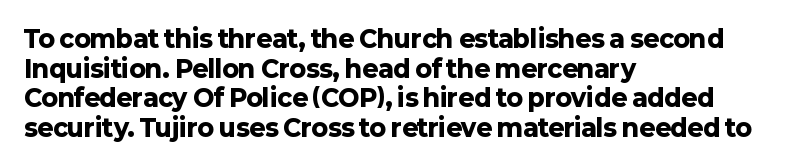
The image shows 24 px bold type, upright; set left-aligned, line spacing 1.23x, normal letter spacing, not underlined.
